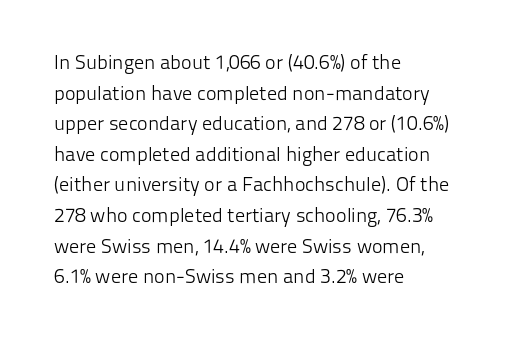
Q: Is the text bold? A: No.
Q: Is the text italic (slanted)? A: No, it is upright.
Q: Is the text underlined? A: No.
Q: How is the paragraph aligned? A: Left-aligned.
Q: Is the spacing between letters normal or unusually wide? A: Normal.
Q: Is the spacing between lines tight, normal or loose? A: Normal.
